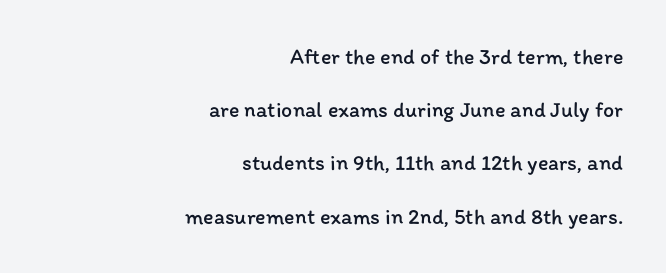
Q: Is the text bold? A: No.
Q: Is the text italic (slanted)? A: No, it is upright.
Q: Is the text underlined? A: No.
Q: How is the paragraph aligned? A: Right-aligned.
Q: Is the spacing between letters normal or unusually wide? A: Normal.
Q: Is the spacing between lines tight, normal or loose? A: Loose.
